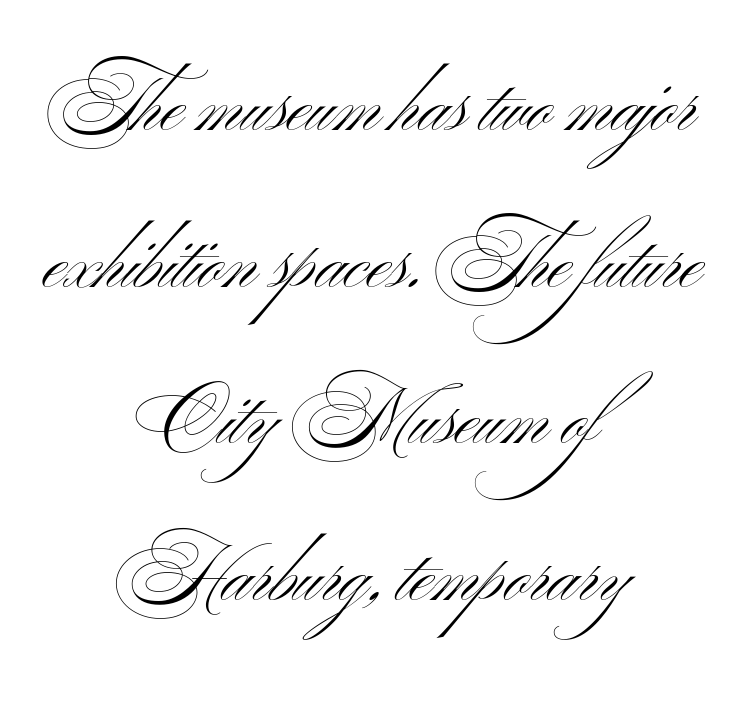
The image shows 76 px light, wide sans-serif type; set centered, loose line spacing (2.06x), normal letter spacing, not underlined; medium stroke contrast and a small x-height.
